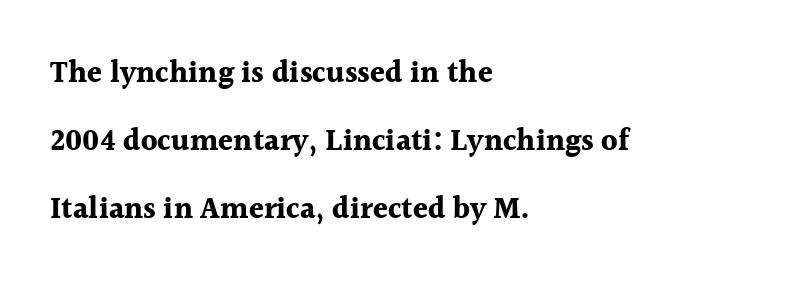
Q: Is the text bold? A: Yes.
Q: Is the text italic (slanted)? A: No, it is upright.
Q: Is the typeface a serif or a sans-serif typeface? A: Serif.
Q: Is the text underlined? A: No.
Q: How is the paragraph aligned? A: Left-aligned.
Q: Is the spacing between letters normal or unusually wide? A: Normal.
Q: Is the spacing between lines tight, normal or loose? A: Loose.
Q: Width (condensed, normal, or wide)? A: Normal.
Q: x-height? A: Medium.
Q: Monospaced? A: No.
